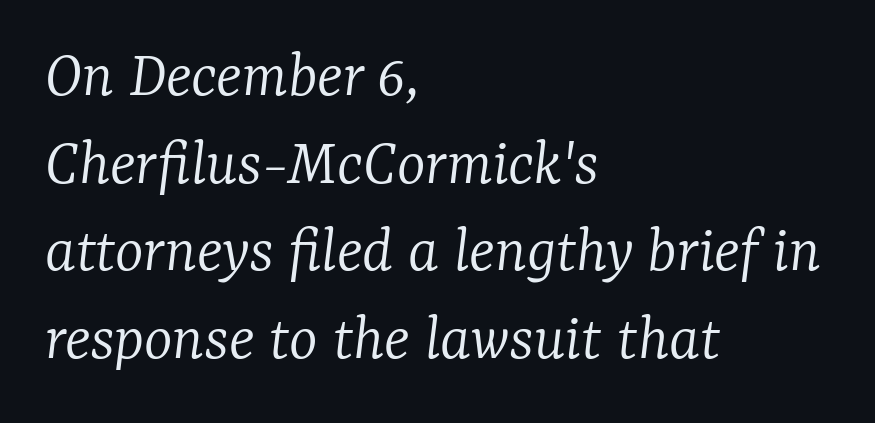
Q: Is the text bold? A: No.
Q: Is the text italic (slanted)? A: Yes, it leans right by about 7 degrees.
Q: Is the typeface a serif or a sans-serif typeface? A: Serif.
Q: Is the text underlined? A: No.
Q: How is the paragraph aligned? A: Left-aligned.
Q: Is the spacing between letters normal or unusually wide? A: Normal.
Q: Is the spacing between lines tight, normal or loose? A: Normal.
Q: Width (condensed, normal, or wide)? A: Normal.
Q: Stroke contrast? A: Low.
Q: x-height? A: Medium.
Q: Monospaced? A: No.
